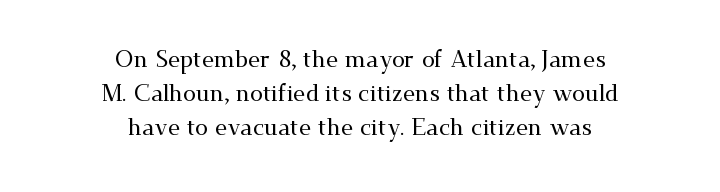
Q: Is the text italic (slanted)? A: No, it is upright.
Q: Is the text underlined? A: No.
Q: How is the paragraph aligned? A: Centered.
Q: Is the spacing between letters normal or unusually wide? A: Normal.
Q: Is the spacing between lines tight, normal or loose? A: Normal.
